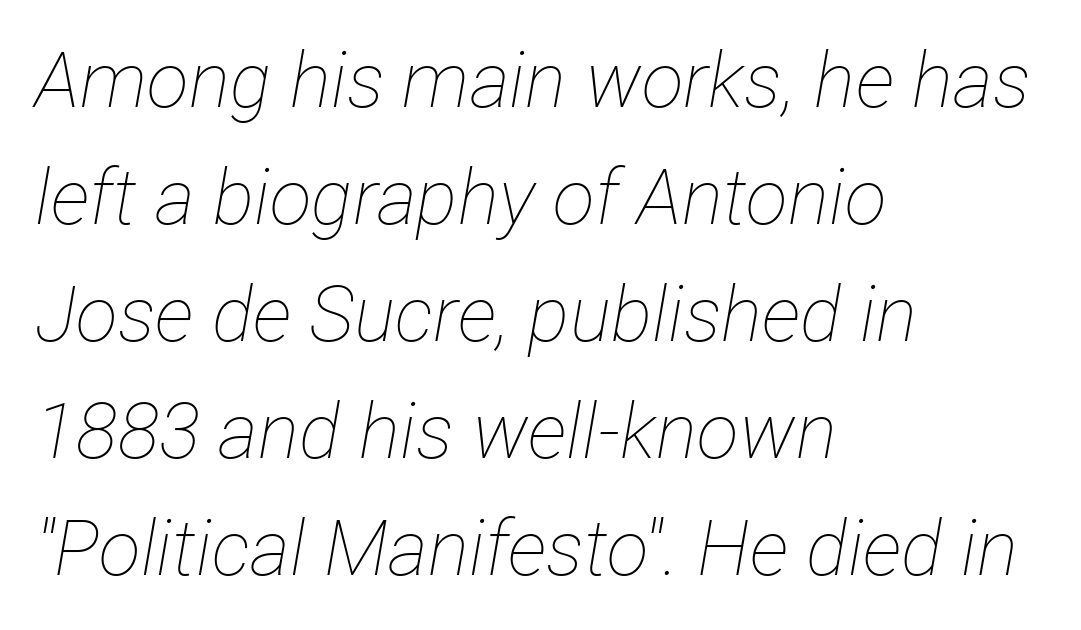
Q: Is the text bold? A: No.
Q: Is the text italic (slanted)? A: Yes, it leans right by about 12 degrees.
Q: Is the text underlined? A: No.
Q: How is the paragraph aligned? A: Left-aligned.
Q: Is the spacing between letters normal or unusually wide? A: Normal.
Q: Is the spacing between lines tight, normal or loose? A: Normal.
Q: Width (condensed, normal, or wide)? A: Condensed.
Q: Stroke contrast? A: Low.
Q: x-height? A: Medium.
Q: Monospaced? A: No.
